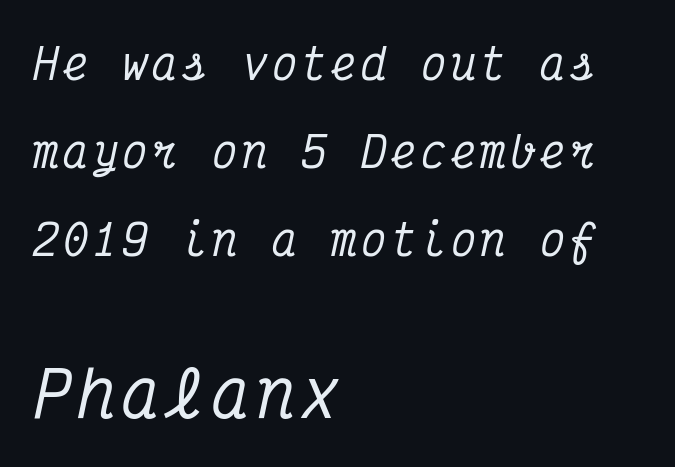
Q: Is the text italic (slanted)? A: Yes, it leans right by about 12 degrees.
Q: Is the typeface a serif or a sans-serif typeface? A: Serif.
Q: Is the text underlined? A: No.
Q: How is the paragraph aligned? A: Left-aligned.
Q: Is the spacing between lines tight, normal or loose? A: Loose.
Q: Which block of text is set in a larger size, the first (top) or the second (bottom)? A: The second (bottom) one.
Q: Width (condensed, normal, or wide)? A: Condensed.
Q: Stroke contrast? A: Medium.
Q: x-height? A: Medium.
Q: Monospaced? A: Yes.
